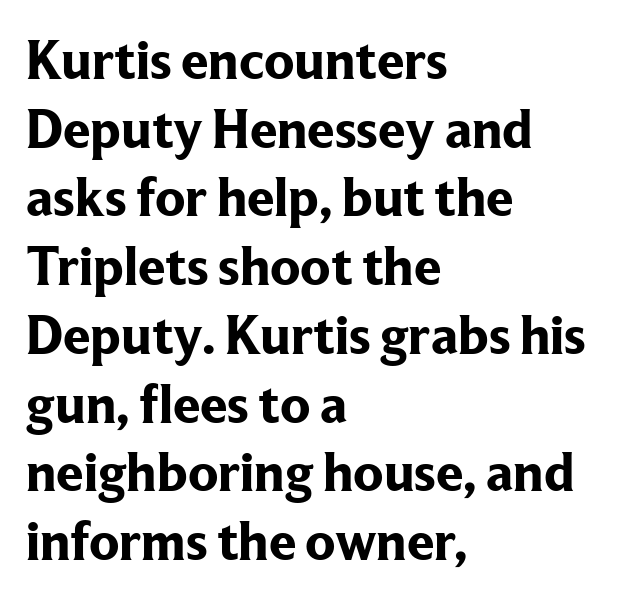
{"serif": "yes", "italic": "no", "bold": "yes", "weight": "bold", "width": "normal", "stroke_contrast": "low", "x_height": "medium", "monospaced": "no", "underline": "no", "align": "left", "line_spacing": "normal", "line_spacing_ratio": 1.25, "letter_spacing": "normal", "letter_spacing_em": 0.0, "glyph_px": 55}
